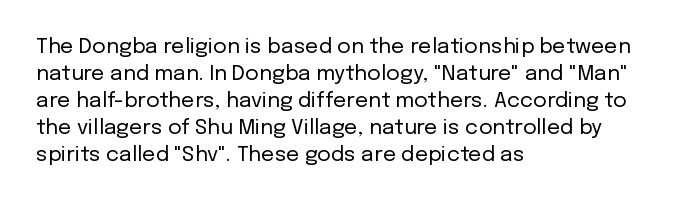
These lines keep a tight, regular rhythm from letter to letter. The rows are spaced the way most documents space them. Nothing heavy about these letters — not bold at all. A roman cut, with each character standing at attention. Check under the words: just untouched page. All the whitespace from short lines collects on the right.
